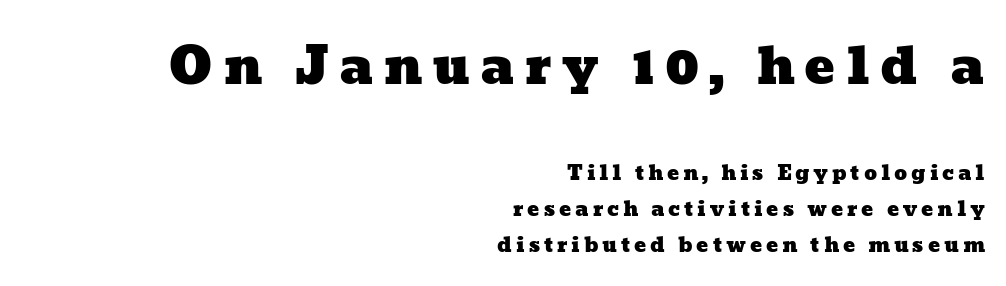
The glyphs are unaccompanied by any horizontal stroke below them. Each line ends at the same right margin while the left side varies. This sample has the flowing, uneven cadence of proportional lettering. Scale decreases going downward across the two blocks.
